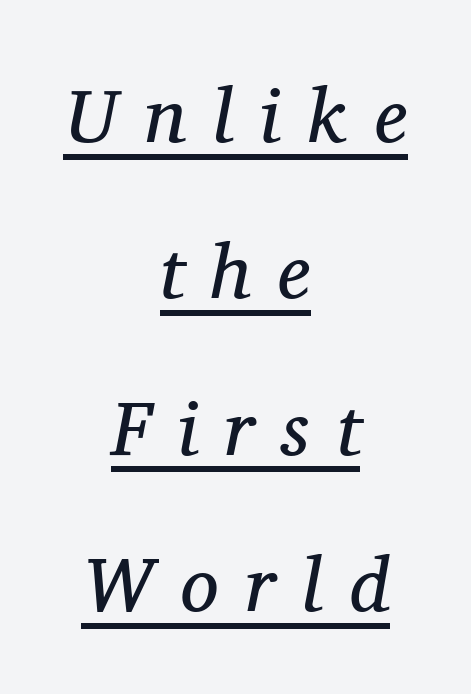
{"serif": "yes", "italic": "yes", "lean": "right", "slant_degrees": 11, "bold": "no", "weight": "regular", "width": "normal", "stroke_contrast": "medium", "x_height": "medium", "monospaced": "no", "underline": "yes", "align": "center", "line_spacing": "loose", "line_spacing_ratio": 2.03, "letter_spacing": "wide", "letter_spacing_em": 0.35, "glyph_px": 77}
